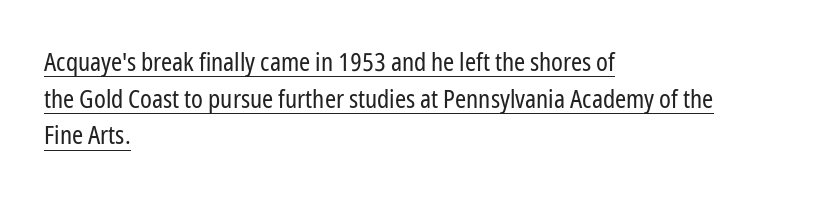
This rendering uses left alignment, leaving the right contour irregular. Quick note: interline space is typical. Default kerning and tracking; the words read as compact shapes. Notice how a bar underscores the lettering throughout. Posture: upright roman.
